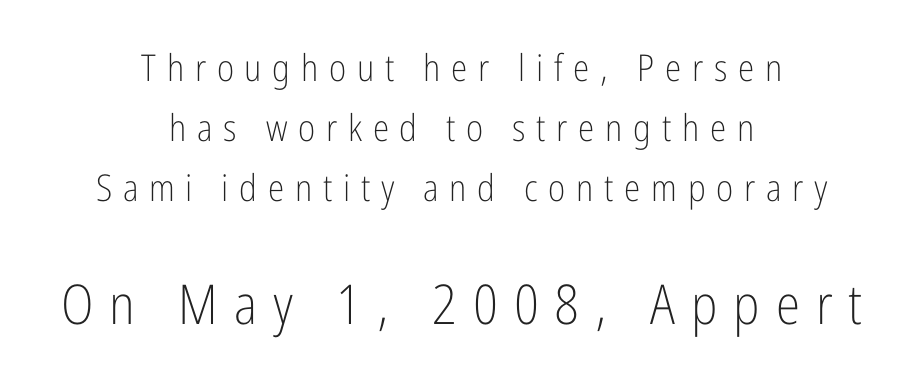
Q: Is the text bold? A: No.
Q: Is the text italic (slanted)? A: No, it is upright.
Q: Is the typeface a serif or a sans-serif typeface? A: Sans-serif.
Q: Is the text underlined? A: No.
Q: How is the paragraph aligned? A: Centered.
Q: Is the spacing between letters normal or unusually wide? A: Unusually wide.
Q: Is the spacing between lines tight, normal or loose? A: Normal.
Q: Which block of text is set in a larger size, the first (top) or the second (bottom)? A: The second (bottom) one.
Q: Width (condensed, normal, or wide)? A: Condensed.
Q: Stroke contrast? A: Low.
Q: x-height? A: Medium.
Q: Monospaced? A: No.
